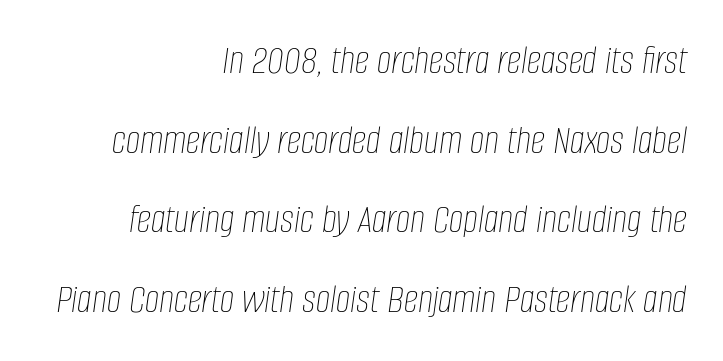
Q: Is the text bold? A: No.
Q: Is the text italic (slanted)? A: Yes, it leans right by about 8 degrees.
Q: Is the text underlined? A: No.
Q: How is the paragraph aligned? A: Right-aligned.
Q: Is the spacing between letters normal or unusually wide? A: Normal.
Q: Is the spacing between lines tight, normal or loose? A: Loose.
Q: Width (condensed, normal, or wide)? A: Condensed.
Q: Stroke contrast? A: Low.
Q: x-height? A: Large.
Q: Monospaced? A: No.
